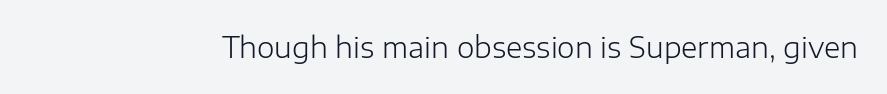
{"serif": "no", "italic": "no", "bold": "no", "weight": "light", "width": "normal", "stroke_contrast": "low", "x_height": "medium", "monospaced": "no", "underline": "no", "letter_spacing": "normal", "letter_spacing_em": 0.0, "glyph_px": 28}
